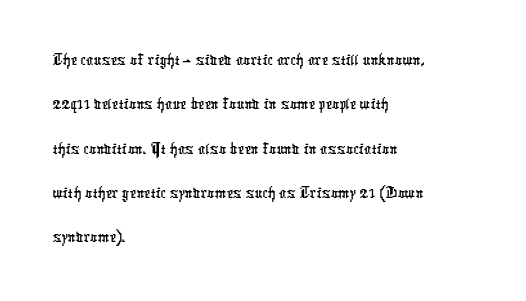
{"serif": "no", "width": "condensed", "stroke_contrast": "low", "x_height": "medium", "monospaced": "no", "underline": "no", "align": "left", "line_spacing_ratio": 1.23, "letter_spacing": "normal", "letter_spacing_em": 0.0, "glyph_px": 36}
